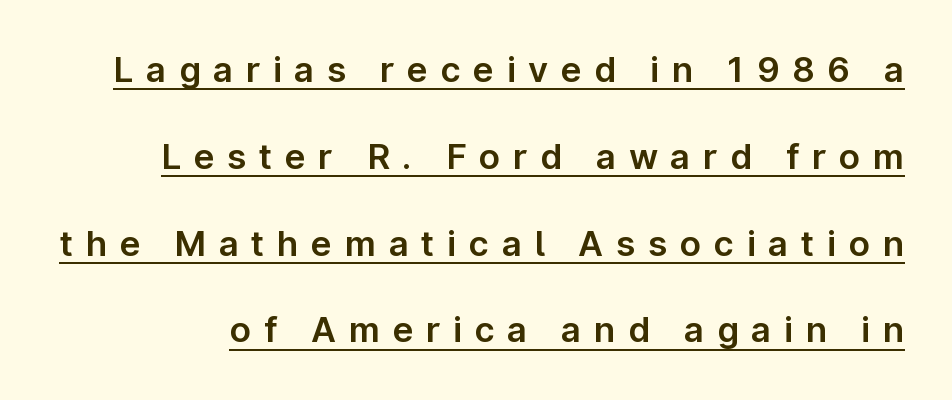
The image shows 35 px sans-serif type, upright; set loose line spacing (2.48x), unusually wide letter spacing (+0.36 em), underlined; low stroke contrast and a medium x-height.
